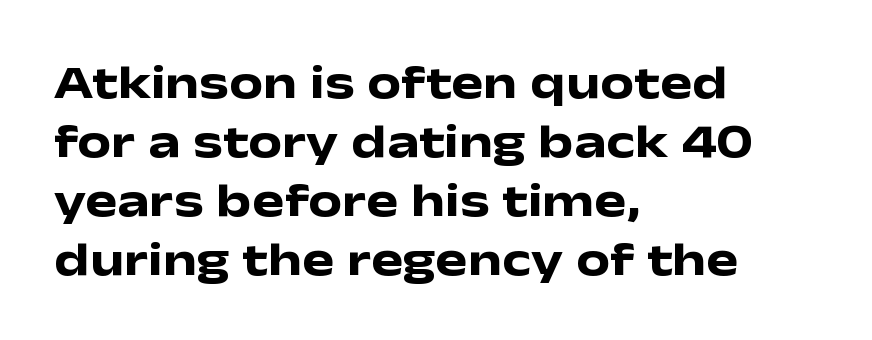
{"serif": "no", "italic": "no", "bold": "yes", "weight": "heavy", "width": "wide", "stroke_contrast": "low", "x_height": "medium", "monospaced": "no", "underline": "no", "align": "left", "line_spacing_ratio": 1.23, "letter_spacing": "normal", "letter_spacing_em": 0.0, "glyph_px": 48}
